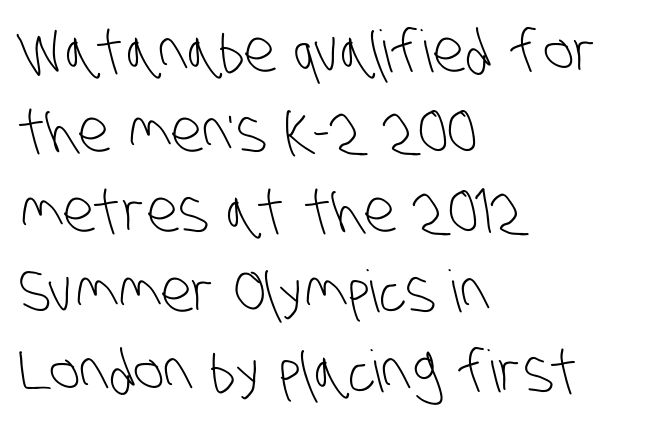
Evenly set lines give the paragraph a standard silhouette. The face used here is proportionally spaced, like ordinary book or web type. Stems and bowls with no extra thickness — not bold. Is the letter spacing exaggerated? No — it looks like the ordinary default. The lines are quadded left. Has an underline been added? It has not.
